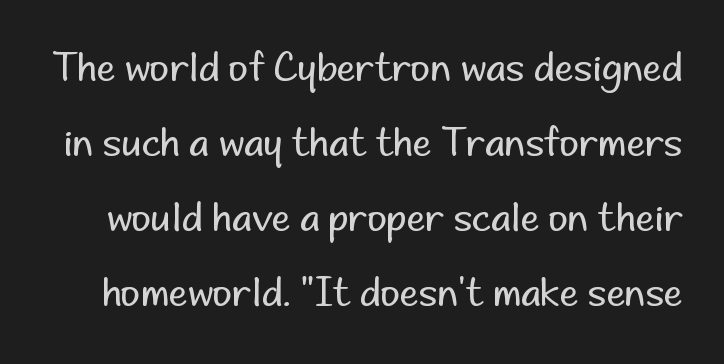
The image shows 38 px regular-weight sans-serif type, upright; set loose line spacing (1.97x), normal letter spacing, not underlined; low stroke contrast and a small x-height.
